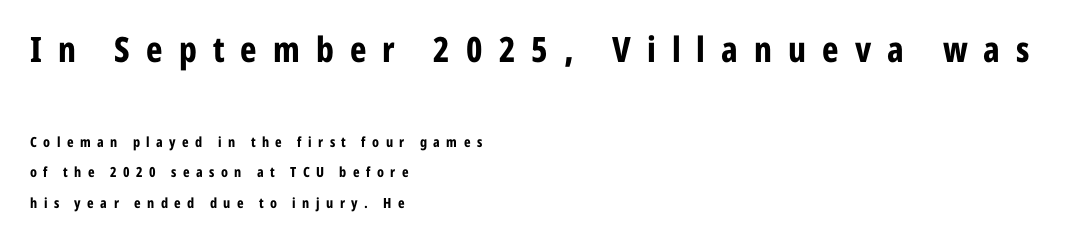
Two sizes are in play, and the larger belongs to the first block. Tracking here is generous; glyphs stand well apart from one another. Check under the words: just untouched page. How would I describe the line gaps? Wide and relaxed.
